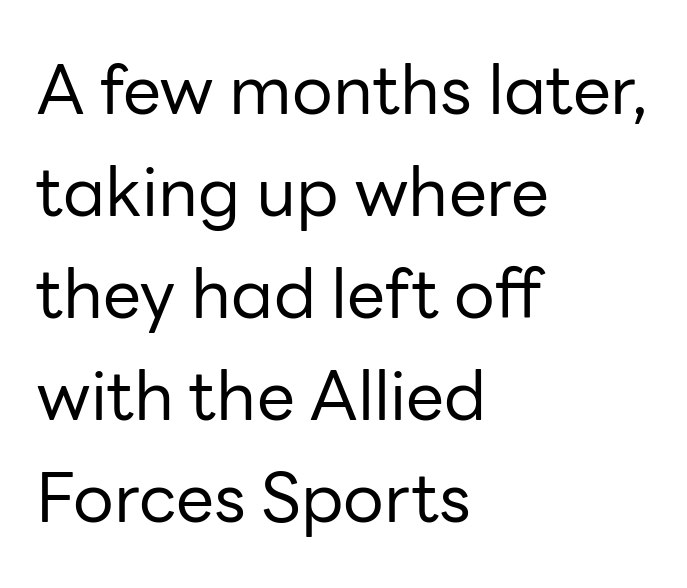
{"serif": "no", "italic": "no", "bold": "no", "weight": "regular", "width": "normal", "stroke_contrast": "low", "x_height": "medium", "monospaced": "no", "underline": "no", "align": "left", "line_spacing": "normal", "line_spacing_ratio": 1.5, "letter_spacing": "normal", "letter_spacing_em": 0.0, "glyph_px": 68}
